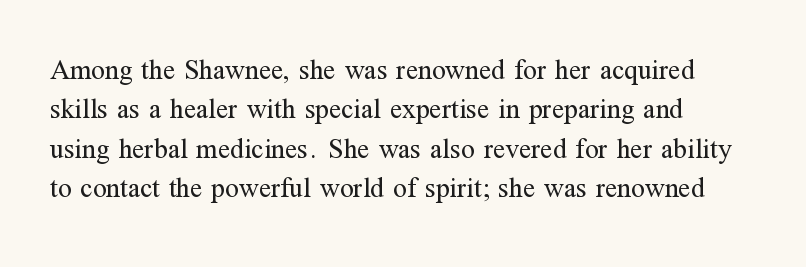
The image shows 28 px regular-weight serif type, upright; set left-aligned, normal line spacing (1.41x), normal letter spacing, not underlined; medium stroke contrast and a medium x-height.
